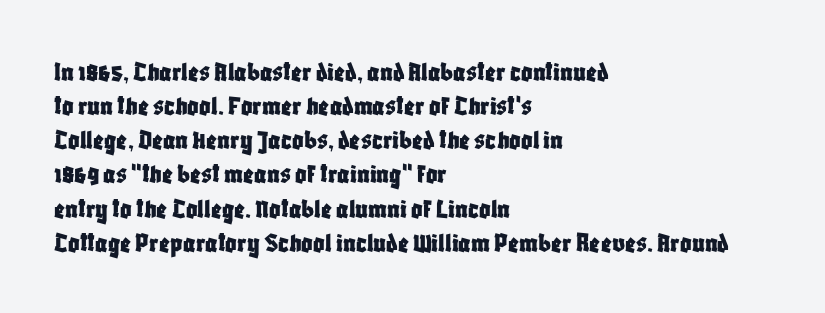
This rendering features lettering with no underline. Which margin do the lines hug? The left one — the right edge is uneven. Letter spacing: default. Posture: straight, roman, zero tilt.
